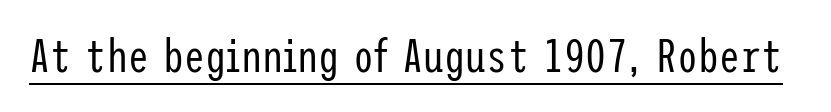
Every word sits above its own underline. Look at the bottom of the vertical strokes: they stop flat, with no serifs. Default kerning and tracking; the words read as compact shapes. This is the regular roman posture of the typeface.
